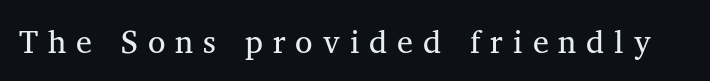
The image shows 32 px regular-weight serif type; set unusually wide letter spacing (+0.31 em), not underlined; medium stroke contrast and a medium x-height.
